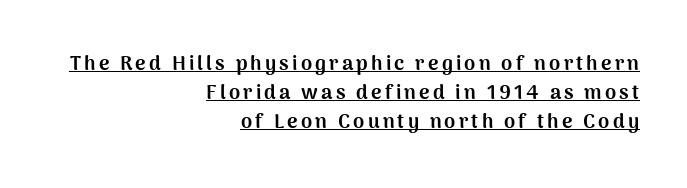
{"italic": "no", "bold": "yes", "underline": "yes", "align": "right", "line_spacing": "normal", "line_spacing_ratio": 1.44, "glyph_px": 20}
